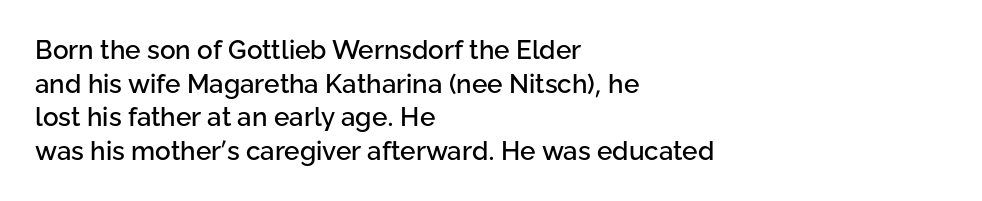
The image shows 26 px text type, upright; set left-aligned, normal line spacing (1.29x), normal letter spacing, not underlined.
